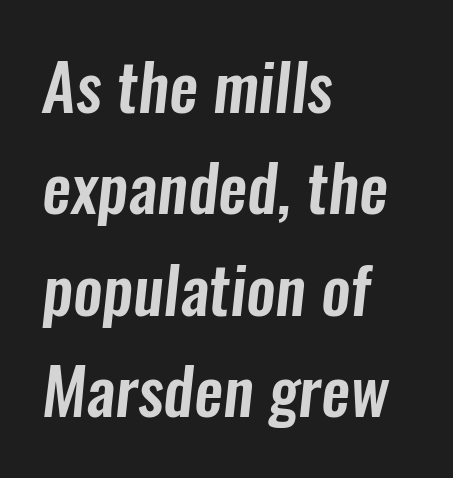
{"serif": "no", "width": "condensed", "stroke_contrast": "low", "x_height": "medium", "monospaced": "no", "underline": "no", "align": "left", "line_spacing": "normal", "line_spacing_ratio": 1.56, "letter_spacing": "normal", "letter_spacing_em": 0.0, "glyph_px": 65}
